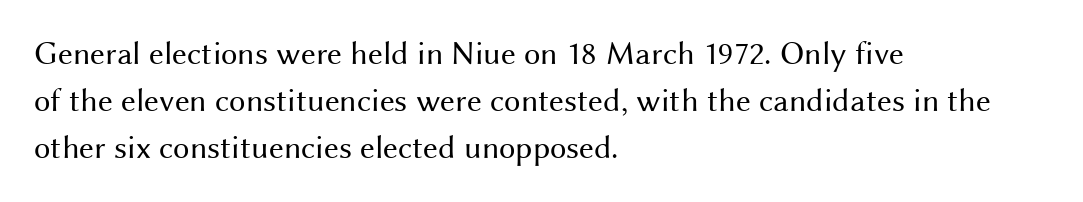
Q: Is the text bold? A: No.
Q: Is the text italic (slanted)? A: No, it is upright.
Q: Is the typeface a serif or a sans-serif typeface? A: Sans-serif.
Q: Is the text underlined? A: No.
Q: How is the paragraph aligned? A: Left-aligned.
Q: Is the spacing between letters normal or unusually wide? A: Normal.
Q: Is the spacing between lines tight, normal or loose? A: Normal.
Q: Width (condensed, normal, or wide)? A: Normal.
Q: Stroke contrast? A: Medium.
Q: x-height? A: Medium.
Q: Monospaced? A: No.
